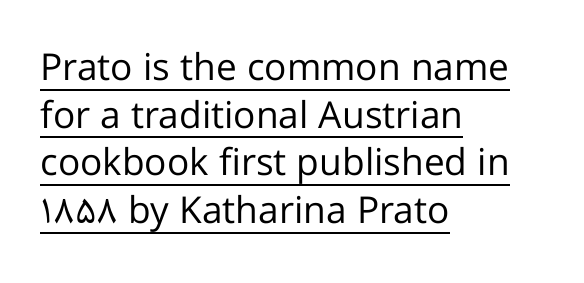
Somebody hit Ctrl+U on this one — the words are underlined. What stands out about the letter spacing? Nothing — it is the standard amount. Nothing heavy about these letters — not bold at all. Upright lettering throughout.
